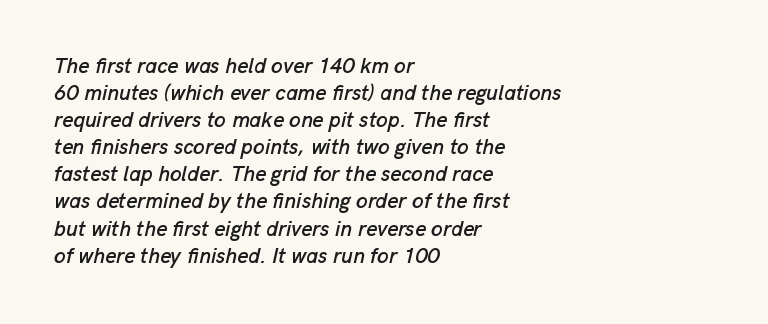
The image shows 21 px text type, italic (leaning right); set left-aligned, normal line spacing (1.29x), normal letter spacing, not underlined.
